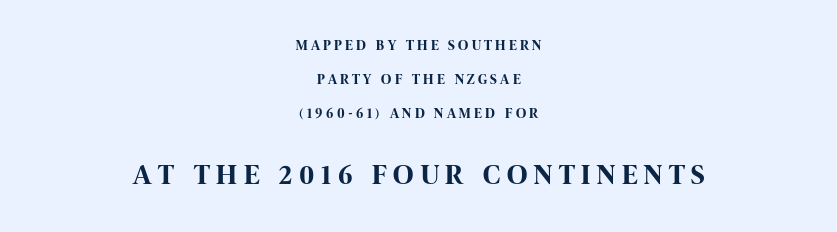
{"serif": "no", "italic": "no", "bold": "yes", "weight": "bold", "width": "condensed", "stroke_contrast": "high", "x_height": "large", "monospaced": "no", "underline": "no", "align": "center", "line_spacing": "loose", "line_spacing_ratio": 2.42, "letter_spacing": "wide", "letter_spacing_em": 0.24, "larger_block": "second", "size_ratio": 2.0, "glyph_px": 28}
